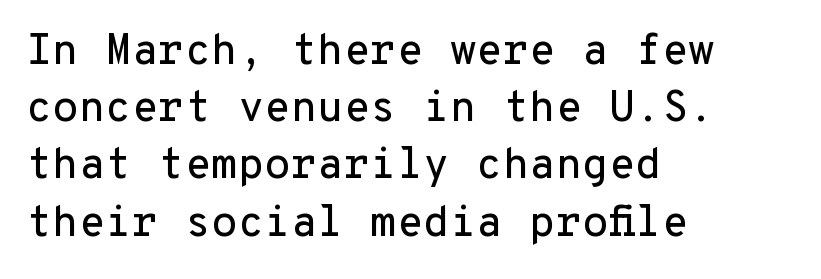
The image shows 43 px sans-serif type, upright, monospaced; set left-aligned, normal line spacing (1.33x), normal letter spacing, not underlined; low stroke contrast and a medium x-height.
